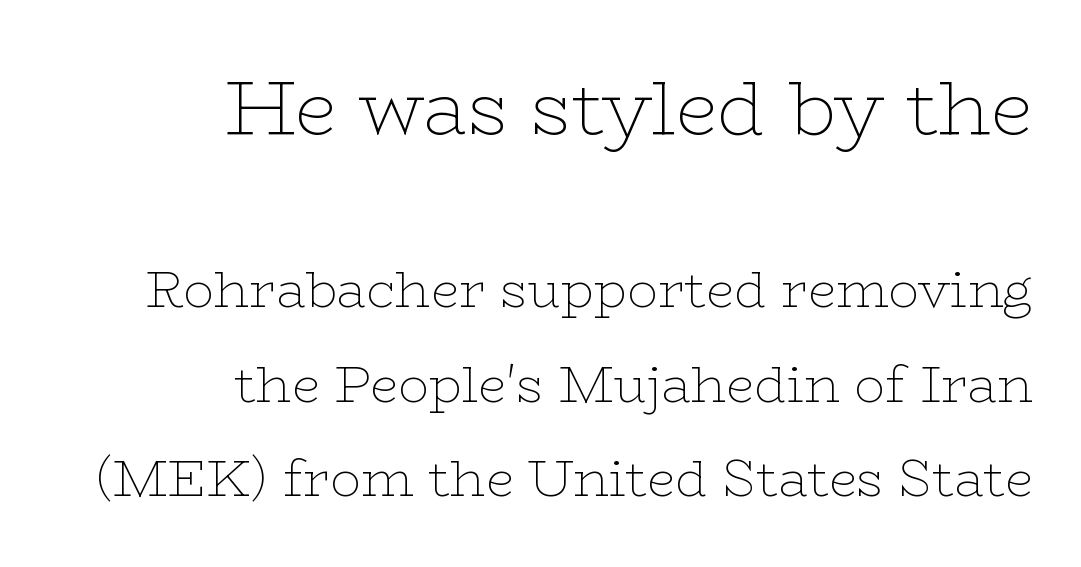
The image shows 76 px thin, wide serif type, upright; set right-aligned, line spacing 1.85x, normal letter spacing, not underlined; the first (top) block is 1.49x larger; low stroke contrast and a medium x-height.
